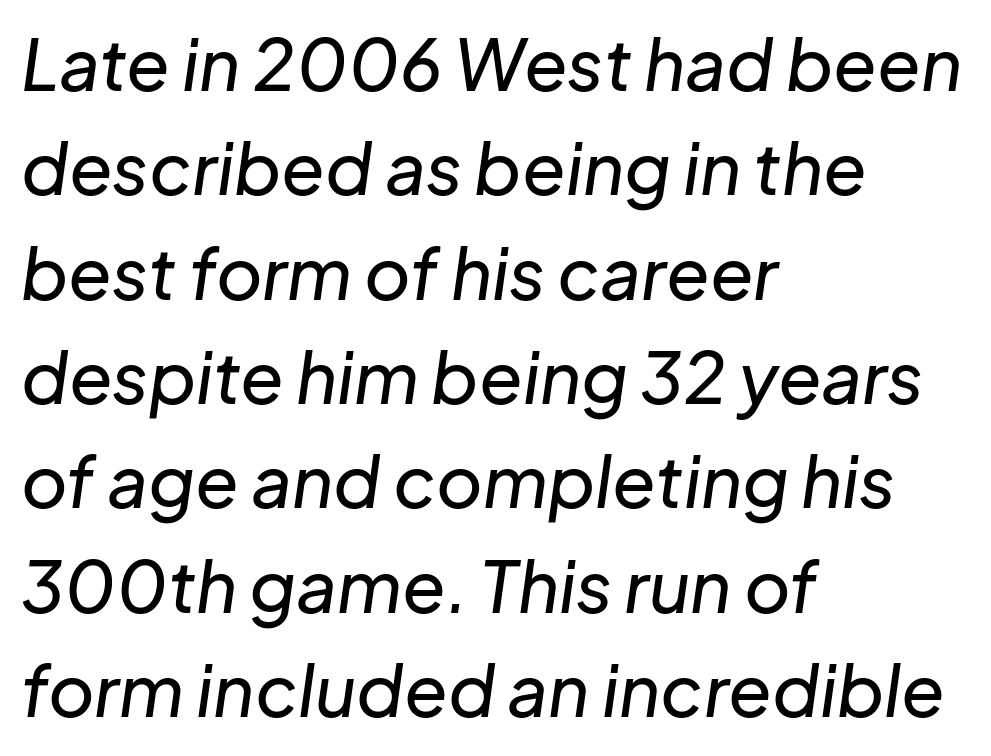
Q: Is the text italic (slanted)? A: Yes, it leans right by about 8 degrees.
Q: Is the text underlined? A: No.
Q: How is the paragraph aligned? A: Left-aligned.
Q: Is the spacing between letters normal or unusually wide? A: Normal.
Q: Is the spacing between lines tight, normal or loose? A: Normal.
Q: Width (condensed, normal, or wide)? A: Normal.
Q: Stroke contrast? A: Low.
Q: x-height? A: Medium.
Q: Monospaced? A: No.
